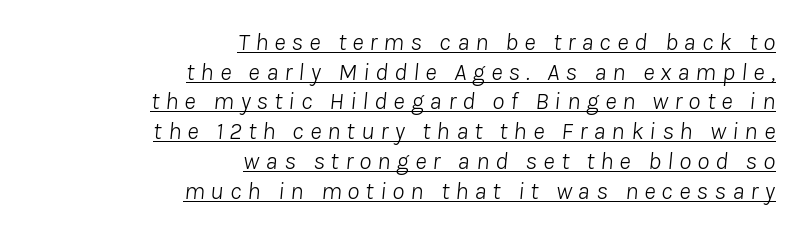
{"italic": "yes", "lean": "right", "slant_degrees": 8, "bold": "no", "underline": "yes", "align": "right", "line_spacing_ratio": 1.19, "letter_spacing": "wide", "letter_spacing_em": 0.24, "glyph_px": 25}
